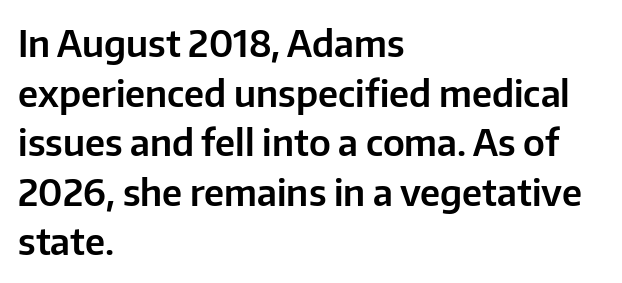
The image shows 37 px sans-serif type, upright; set left-aligned, normal line spacing (1.34x), normal letter spacing, not underlined; low stroke contrast and a medium x-height.
